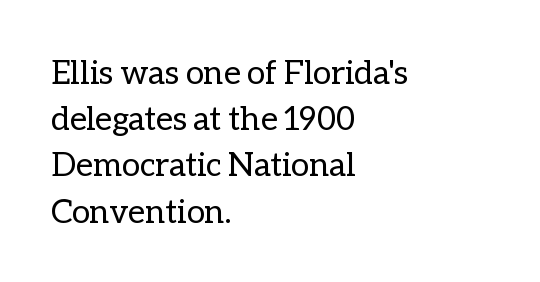
Line spacing here is normal. Spacing verdict: proportional, widths tailored to each character. The cut favours lightness, reaching ordinary text weight at its darkest. Is the block centered? No — it sits flush against the left margin. When letters stand straight like this, we call the style roman or upright.
